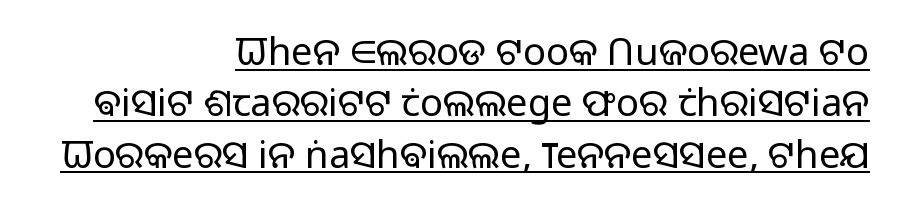
The image shows 38 px light sans-serif type, upright; set right-aligned, normal line spacing (1.35x), normal letter spacing, underlined; low stroke contrast and a medium x-height.
